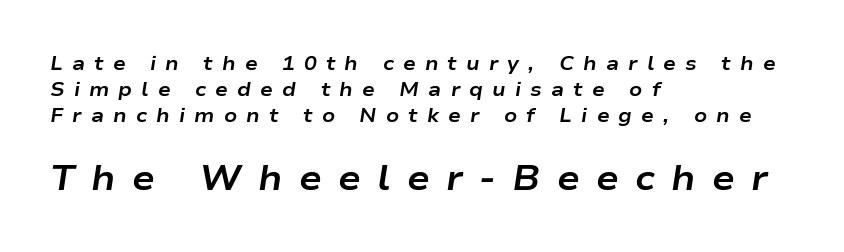
Every character sits at an angle, as italics do. Of the two passages, the one underneath uses the larger point size. Short note: letters widely spaced. Successive baselines arrive at the customary interval. Notice how the passage keeps a crisp vertical edge on the left only. Honestly, there is no underline to notice here at all.
